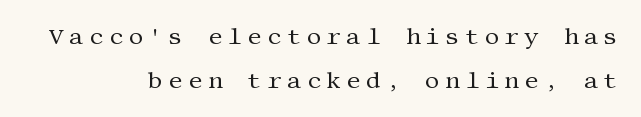
The image shows 23 px text type, upright; set right-aligned, loose line spacing (1.91x), unusually wide letter spacing (+0.22 em), not underlined.
